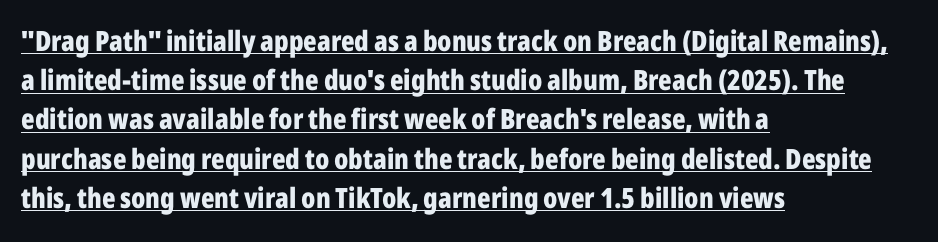
The letterforms sit shoulder to shoulder at normal distance. These lines were composed using upright roman letters. The lines sit at an ordinary, default distance from one another. Notice how a bar underscores the lettering throughout.
